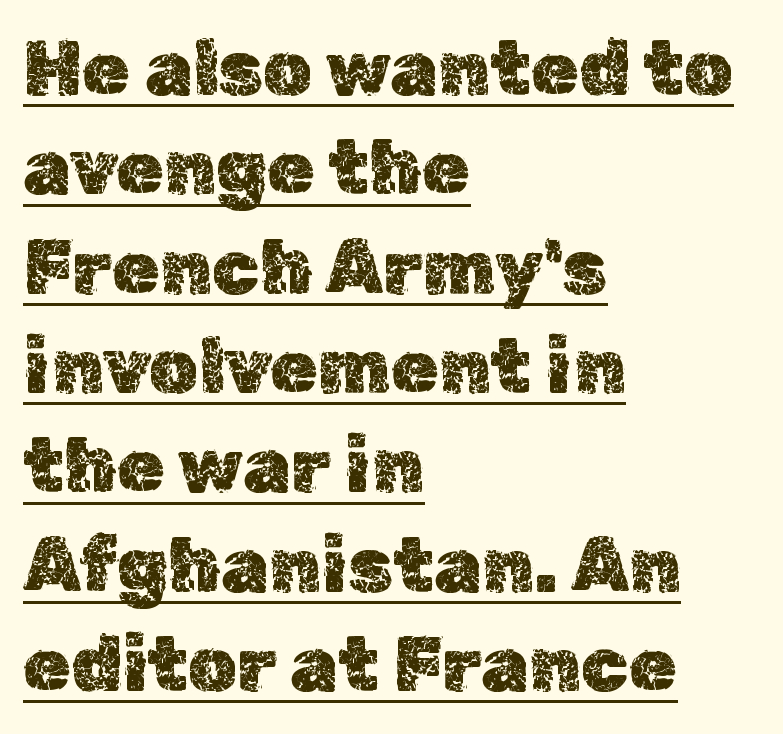
{"italic": "no", "width": "normal", "x_height": "medium", "monospaced": "no", "underline": "yes", "align": "left", "line_spacing": "normal", "line_spacing_ratio": 1.29, "letter_spacing": "normal", "letter_spacing_em": 0.0, "glyph_px": 77}
